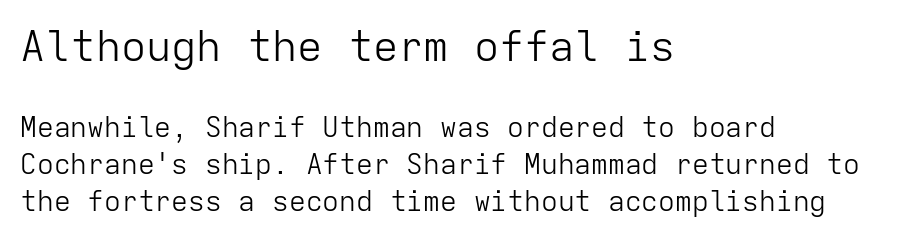
The image shows 42 px light sans-serif type, upright, monospaced; set left-aligned, normal line spacing (1.32x), normal letter spacing, not underlined; the first (top) block is 1.5x larger; low stroke contrast and a medium x-height.
